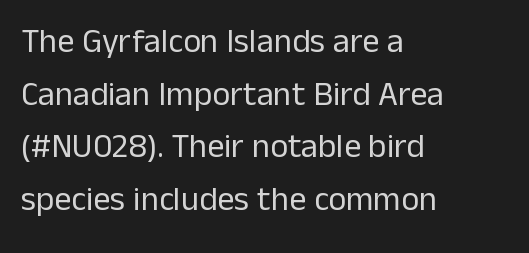
The designer went with a sans here, leaving each stem footless. Each stroke keeps to a modest, everyday thickness or less. You could call the tracking neutral — neither tight nor loose. The lines sit at an ordinary, default distance from one another. Do the characters align in a grid? No, the font is proportional.
